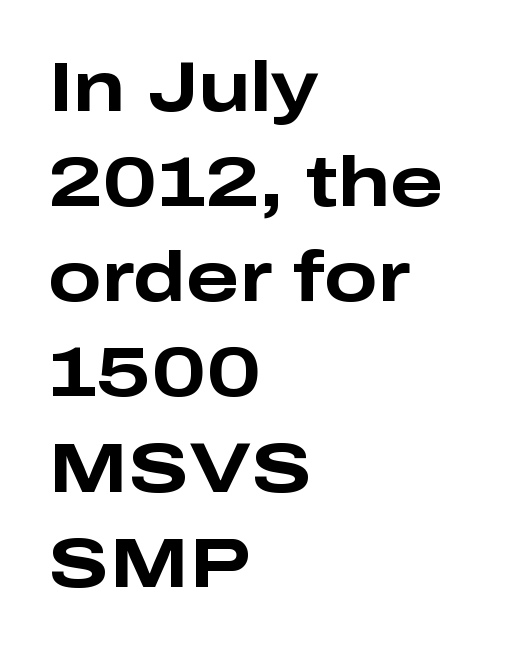
{"serif": "no", "italic": "no", "bold": "yes", "weight": "bold", "width": "wide", "stroke_contrast": "low", "x_height": "medium", "monospaced": "no", "underline": "no", "align": "left", "line_spacing": "normal", "line_spacing_ratio": 1.34, "letter_spacing": "normal", "letter_spacing_em": 0.0, "glyph_px": 71}
